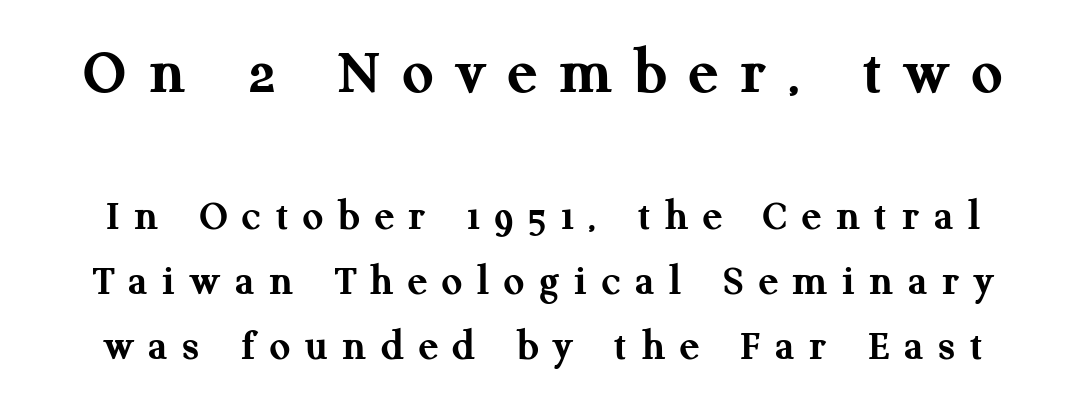
{"serif": "yes", "italic": "no", "bold": "yes", "weight": "semibold", "width": "normal", "stroke_contrast": "medium", "x_height": "medium", "monospaced": "no", "underline": "no", "line_spacing": "normal", "line_spacing_ratio": 1.45, "letter_spacing": "wide", "letter_spacing_em": 0.33, "larger_block": "first", "size_ratio": 1.51, "glyph_px": 68}
